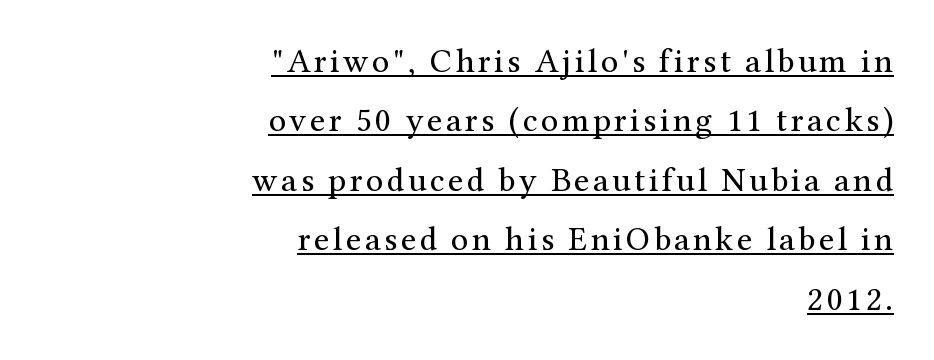
Q: Is the text bold? A: No.
Q: Is the text italic (slanted)? A: No, it is upright.
Q: Is the typeface a serif or a sans-serif typeface? A: Serif.
Q: Is the text underlined? A: Yes.
Q: How is the paragraph aligned? A: Right-aligned.
Q: Width (condensed, normal, or wide)? A: Normal.
Q: Stroke contrast? A: Medium.
Q: x-height? A: Medium.
Q: Monospaced? A: No.
